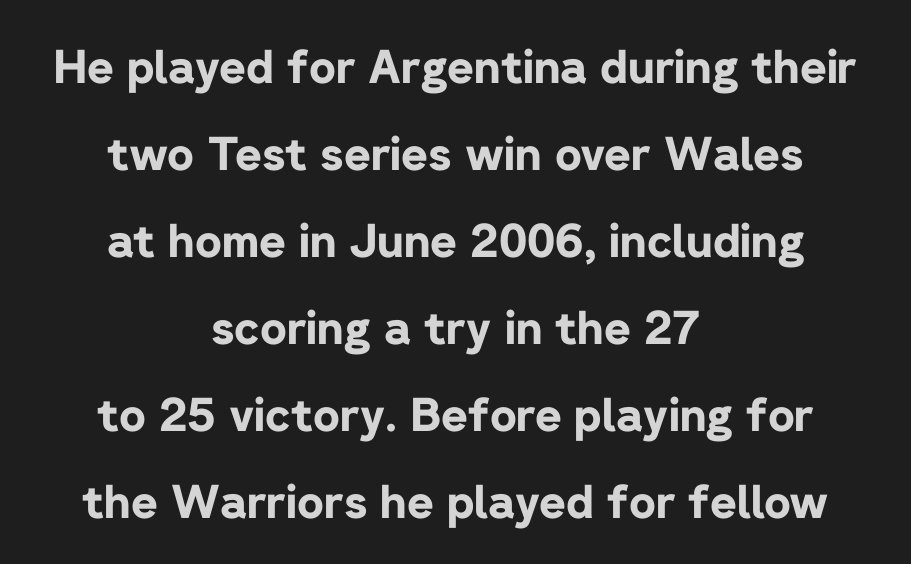
One-word summary of the alignment: center. Ascenders rise straight up at ninety degrees. Bold? Absolutely — the strokes are thick and heavy. The strip under each line holds only bare page. Unlike a traditional serif, this face leaves its strokes unadorned. Looks like regular typesetting: each glyph gets only the width it needs.
